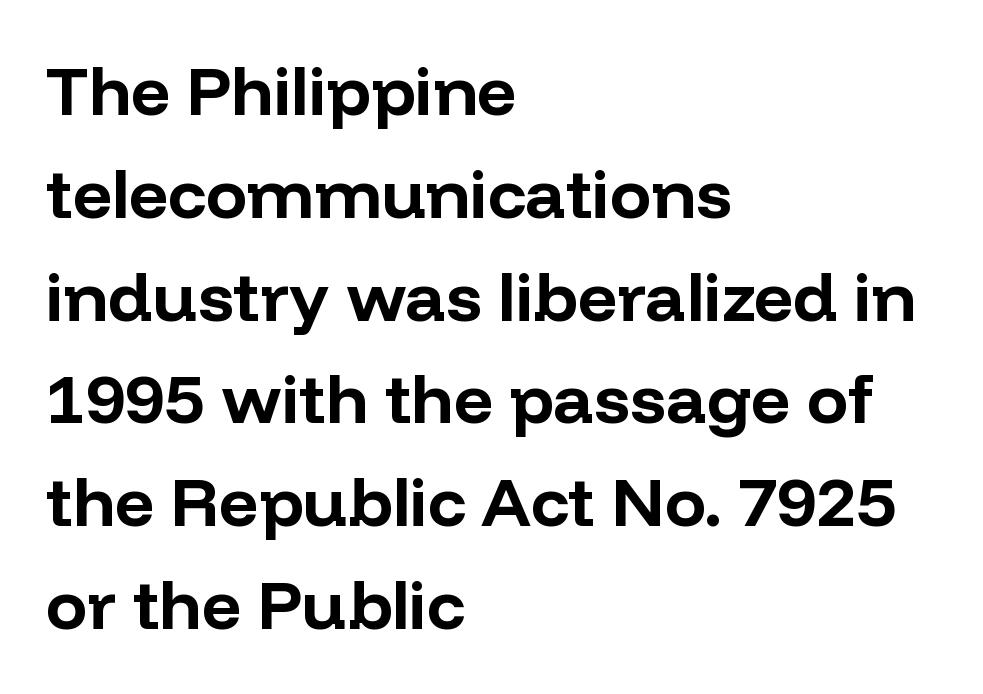
Is the block centered? No — it sits flush against the left margin. Words float on clear page, feet unadorned. The passage shown is emphatically bold. Notice how the stems are strictly vertical — no italics here. A typesetter would call this proportional, since set widths differ per character. Vertical spacing — default.
